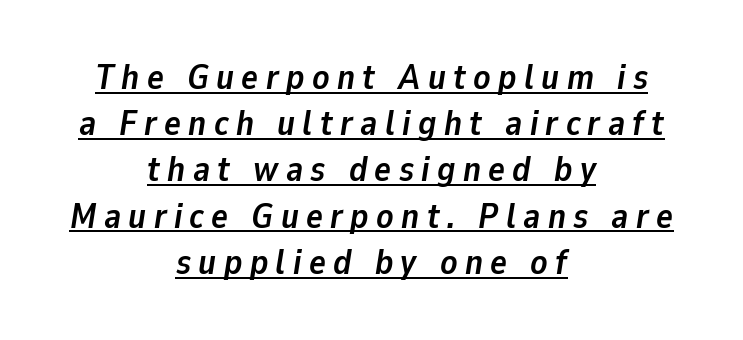
The image shows 35 px semibold type, italic (leaning right); set centered, normal line spacing (1.32x), unusually wide letter spacing (+0.21 em), underlined; low stroke contrast and a medium x-height.
